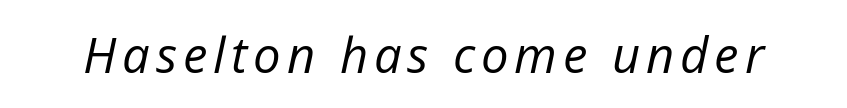
An italicized treatment has been applied to the whole sample. Spacing verdict: proportional, widths tailored to each character. Underline: absent. Weight: in the light-to-regular range.
